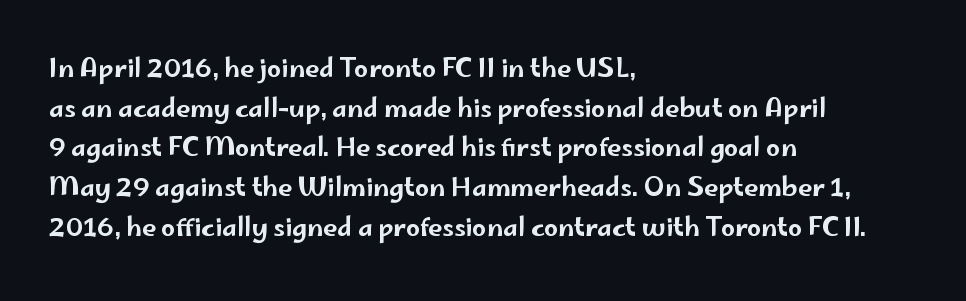
Q: Is the text italic (slanted)? A: No, it is upright.
Q: Is the text underlined? A: No.
Q: How is the paragraph aligned? A: Left-aligned.
Q: Is the spacing between letters normal or unusually wide? A: Normal.
Q: Is the spacing between lines tight, normal or loose? A: Normal.
